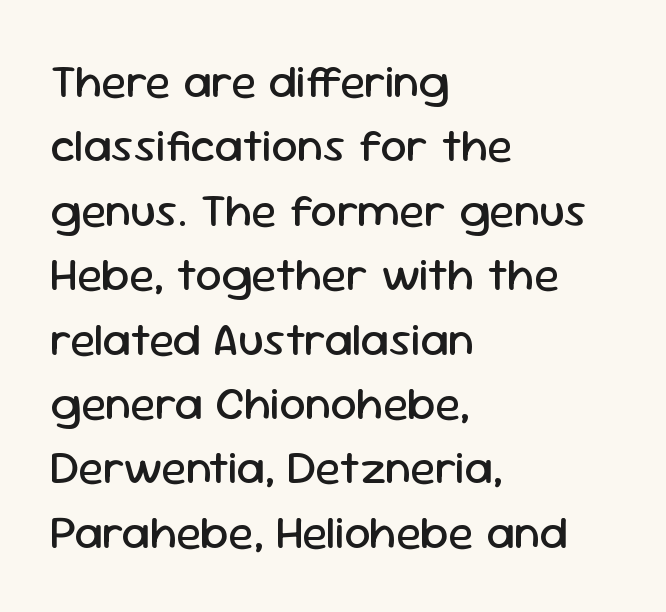
Q: Is the text bold? A: No.
Q: Is the text italic (slanted)? A: No, it is upright.
Q: Is the typeface a serif or a sans-serif typeface? A: Sans-serif.
Q: Is the text underlined? A: No.
Q: How is the paragraph aligned? A: Left-aligned.
Q: Is the spacing between letters normal or unusually wide? A: Normal.
Q: Is the spacing between lines tight, normal or loose? A: Normal.
Q: Width (condensed, normal, or wide)? A: Normal.
Q: Stroke contrast? A: Low.
Q: x-height? A: Medium.
Q: Monospaced? A: No.
